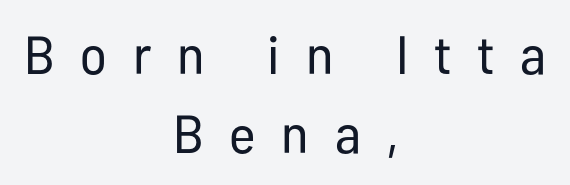
A light-to-regular cut is what we see here. Caption: multi-line text, centered on the measure. Unlike italic type, these characters show no tilt at all. I'd call this a sans setting — the letters go barefoot. The letters are spread apart with noticeably loose tracking.
